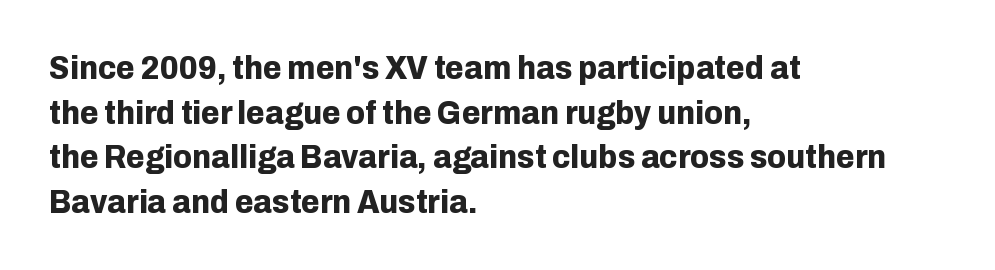
{"serif": "no", "italic": "no", "bold": "yes", "weight": "bold", "width": "normal", "stroke_contrast": "low", "x_height": "medium", "monospaced": "no", "underline": "no", "align": "left", "line_spacing": "normal", "line_spacing_ratio": 1.31, "letter_spacing": "normal", "letter_spacing_em": 0.0, "glyph_px": 34}
